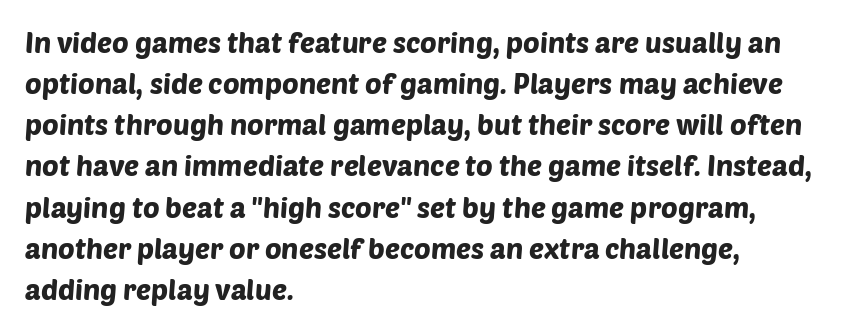
Q: Is the typeface a serif or a sans-serif typeface? A: Sans-serif.
Q: Is the text underlined? A: No.
Q: How is the paragraph aligned? A: Left-aligned.
Q: Is the spacing between letters normal or unusually wide? A: Normal.
Q: Is the spacing between lines tight, normal or loose? A: Normal.
Q: Width (condensed, normal, or wide)? A: Normal.
Q: Stroke contrast? A: Low.
Q: x-height? A: Large.
Q: Monospaced? A: No.
